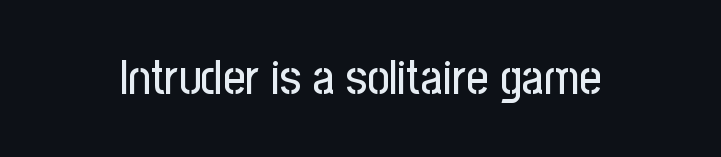
The tracking reads as untouched default to a designer's eye. Decoration check: the copy has no underline. The specimen reads as upright at a glance. The designer went with a sans here, leaving each stem footless. The passage shown is typed in a proportional face where columns would drift.
